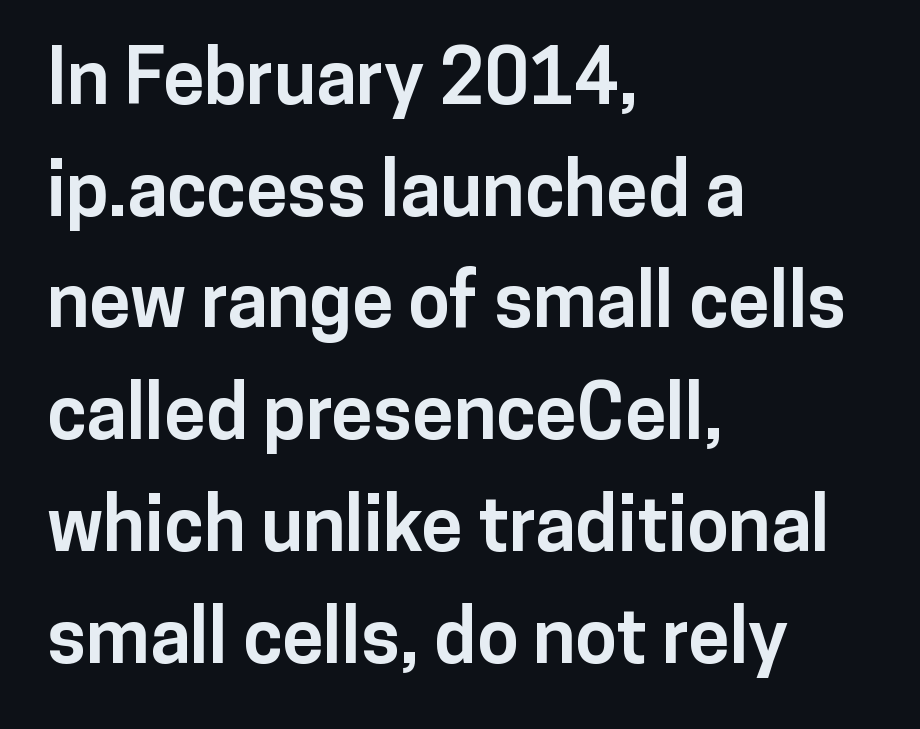
{"serif": "no", "italic": "no", "bold": "yes", "weight": "bold", "width": "normal", "stroke_contrast": "low", "x_height": "medium", "monospaced": "no", "underline": "no", "align": "left", "line_spacing": "normal", "line_spacing_ratio": 1.49, "letter_spacing": "normal", "letter_spacing_em": 0.0, "glyph_px": 75}
